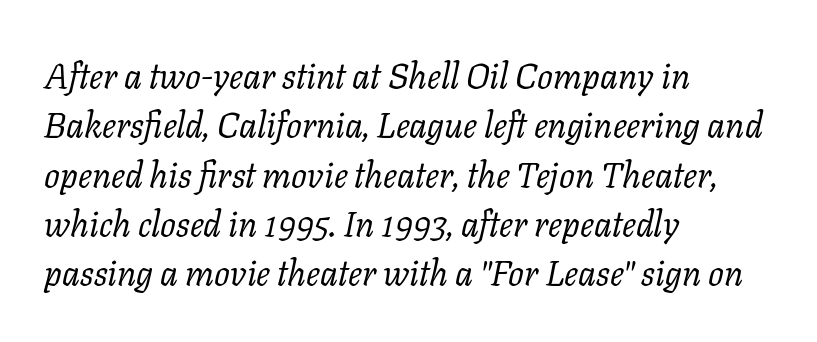
{"serif": "yes", "italic": "yes", "lean": "right", "slant_degrees": 11, "bold": "no", "weight": "regular", "width": "normal", "stroke_contrast": "low", "x_height": "medium", "monospaced": "no", "underline": "no", "align": "left", "line_spacing": "normal", "line_spacing_ratio": 1.41, "letter_spacing": "normal", "letter_spacing_em": 0.0, "glyph_px": 35}
